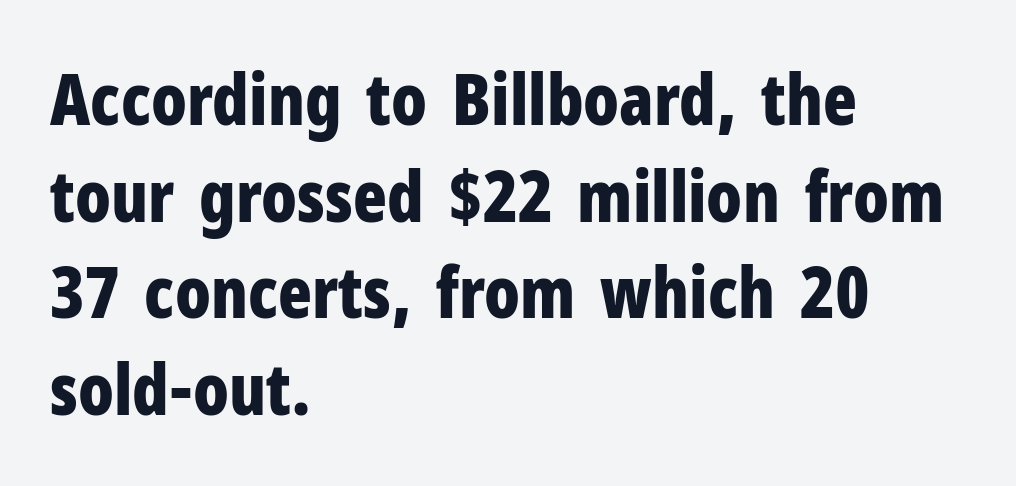
Q: Is the text bold? A: Yes.
Q: Is the text italic (slanted)? A: No, it is upright.
Q: Is the typeface a serif or a sans-serif typeface? A: Sans-serif.
Q: Is the text underlined? A: No.
Q: How is the paragraph aligned? A: Left-aligned.
Q: Is the spacing between letters normal or unusually wide? A: Normal.
Q: Is the spacing between lines tight, normal or loose? A: Normal.
Q: Width (condensed, normal, or wide)? A: Condensed.
Q: Stroke contrast? A: Low.
Q: x-height? A: Medium.
Q: Monospaced? A: No.
